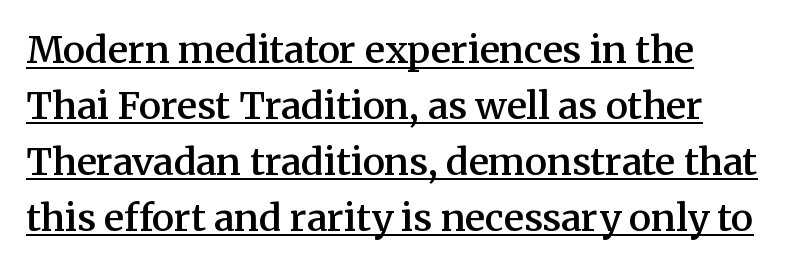
Does the leading feel generous? No, just average. A baseline rule has been typeset under these characters. These lines keep a tight, regular rhythm from letter to letter. I'd describe the lettering as semibold — firm but not a full bold. Note the varied advance widths — an 'i' is clearly narrower than an 'm'.
